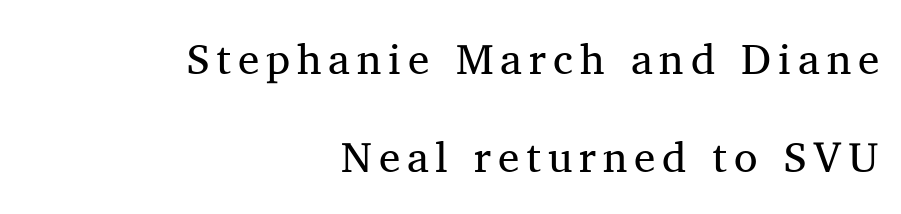
Q: Is the text bold? A: No.
Q: Is the text italic (slanted)? A: No, it is upright.
Q: Is the typeface a serif or a sans-serif typeface? A: Serif.
Q: Is the text underlined? A: No.
Q: How is the paragraph aligned? A: Right-aligned.
Q: Is the spacing between lines tight, normal or loose? A: Loose.
Q: Width (condensed, normal, or wide)? A: Normal.
Q: Stroke contrast? A: Medium.
Q: x-height? A: Medium.
Q: Monospaced? A: No.
